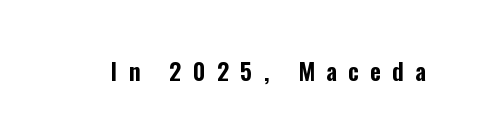
{"italic": "no", "underline": "no", "letter_spacing": "wide", "letter_spacing_em": 0.47, "glyph_px": 24}
